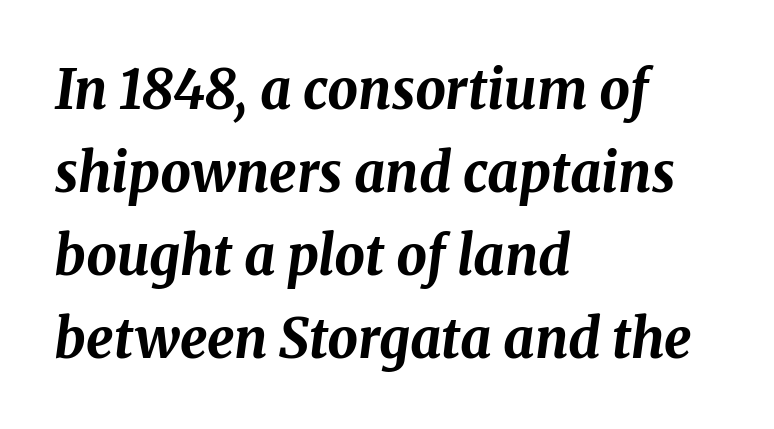
Q: Is the text bold? A: Yes.
Q: Is the text italic (slanted)? A: Yes, it leans right by about 8 degrees.
Q: Is the text underlined? A: No.
Q: How is the paragraph aligned? A: Left-aligned.
Q: Is the spacing between letters normal or unusually wide? A: Normal.
Q: Is the spacing between lines tight, normal or loose? A: Normal.
Q: Width (condensed, normal, or wide)? A: Normal.
Q: Stroke contrast? A: Medium.
Q: x-height? A: Medium.
Q: Monospaced? A: No.
